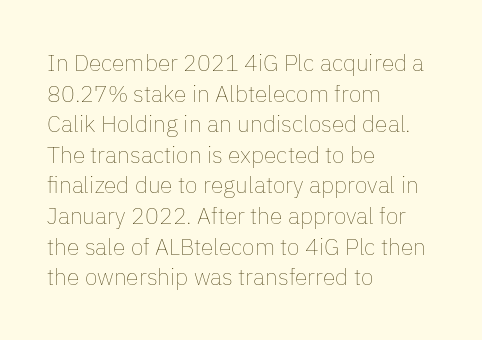
The image shows 23 px text type, upright; set left-aligned, normal line spacing (1.33x), normal letter spacing, not underlined.
